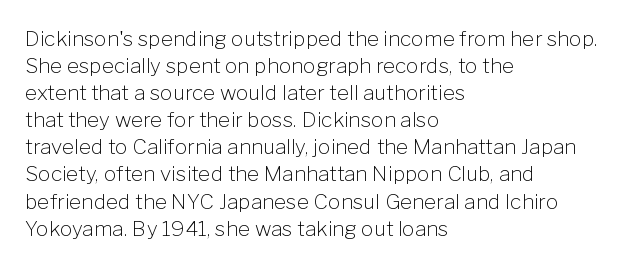
The image shows 21 px text type, upright; set left-aligned, normal line spacing (1.29x), normal letter spacing, not underlined.
